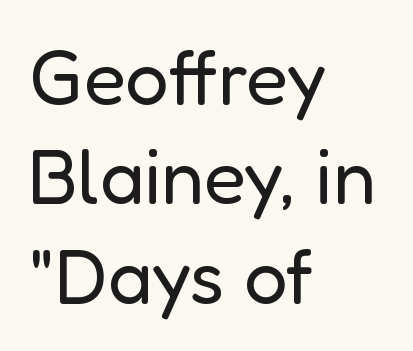
{"serif": "no", "italic": "no", "bold": "no", "weight": "regular", "width": "normal", "stroke_contrast": "low", "x_height": "medium", "monospaced": "no", "underline": "no", "align": "left", "line_spacing": "normal", "line_spacing_ratio": 1.29, "letter_spacing": "normal", "letter_spacing_em": 0.0, "glyph_px": 77}
